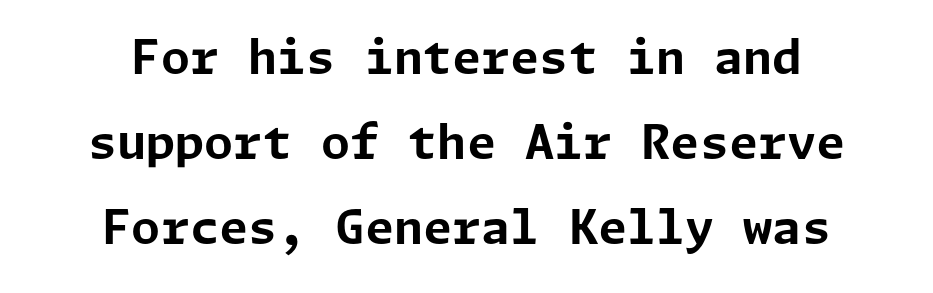
These lines stack symmetrically, like a column narrowing and widening about its center. Check the space under the baseline: it is left empty. Italic: no, the glyphs are upright roman. Honestly, the letter spacing is just normal — you wouldn't notice it. Compared with an ordinary text face, these strokes are far heavier — a full bold. Font category for this specimen: sans-serif.
